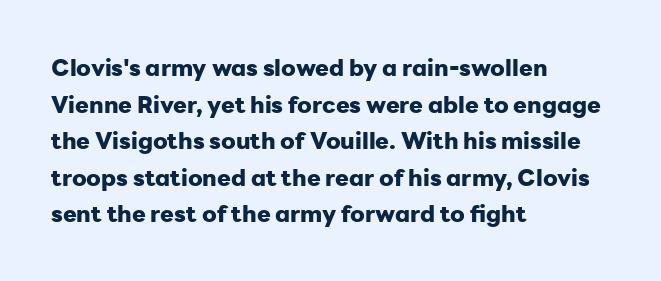
Visually the block forms a straight wall on the left and a jagged coastline on the right. The letters are bold, with thick, heavy strokes. The gap between lines stays unmarked. This sample keeps an unexceptional amount of space between lines. The horizontal fit of the characters is conventional and even. Vertical strokes here are truly vertical.
